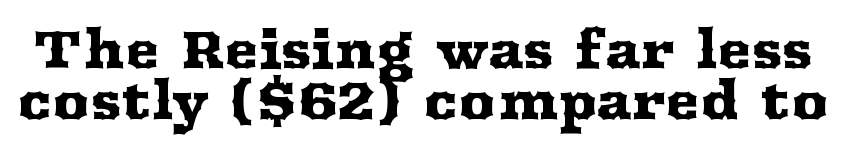
The image shows 52 px wide serif type, upright; set tight line spacing (0.99x), normal letter spacing, not underlined; medium stroke contrast and a medium x-height.
